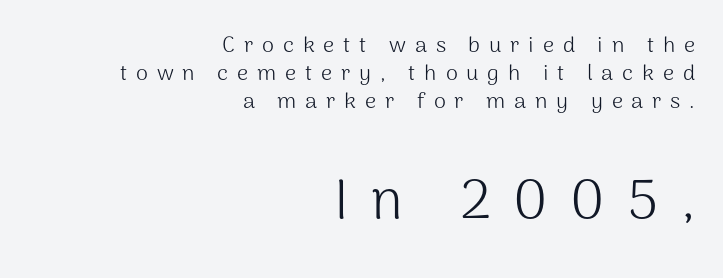
The image shows 56 px light sans-serif type, upright; set right-aligned, normal line spacing (1.27x), unusually wide letter spacing (+0.4 em), not underlined; the second (bottom) block is 2.55x larger; medium stroke contrast and a medium x-height.
